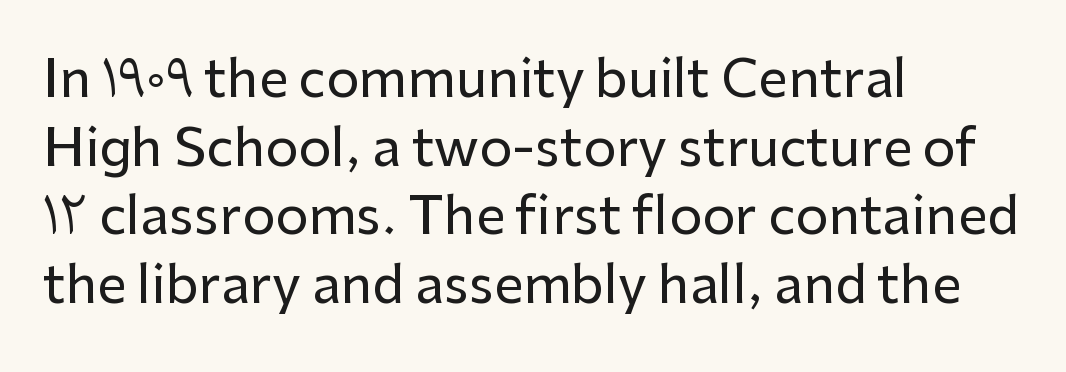
Honestly, there is no underline to notice here at all. Note: no serifs on the glyphs. Notice how the stems are strictly vertical — no italics here. Does the copy run flush right? No — it runs flush left.
